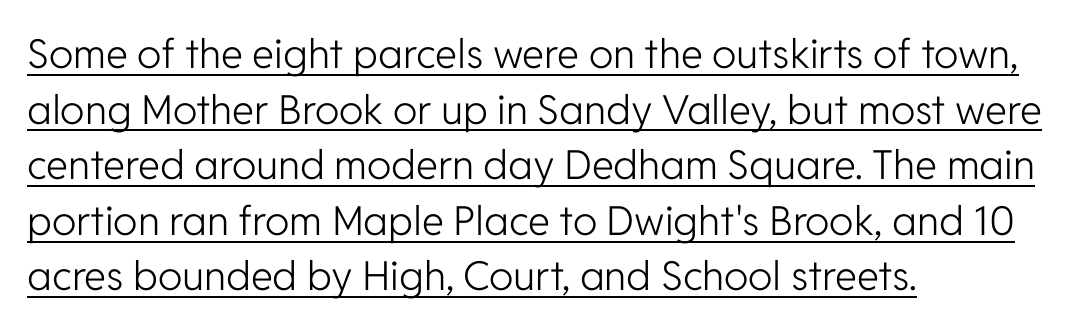
Q: Is the text bold? A: No.
Q: Is the text italic (slanted)? A: No, it is upright.
Q: Is the typeface a serif or a sans-serif typeface? A: Sans-serif.
Q: Is the text underlined? A: Yes.
Q: How is the paragraph aligned? A: Left-aligned.
Q: Is the spacing between letters normal or unusually wide? A: Normal.
Q: Is the spacing between lines tight, normal or loose? A: Normal.
Q: Width (condensed, normal, or wide)? A: Normal.
Q: Stroke contrast? A: Low.
Q: x-height? A: Medium.
Q: Monospaced? A: No.
